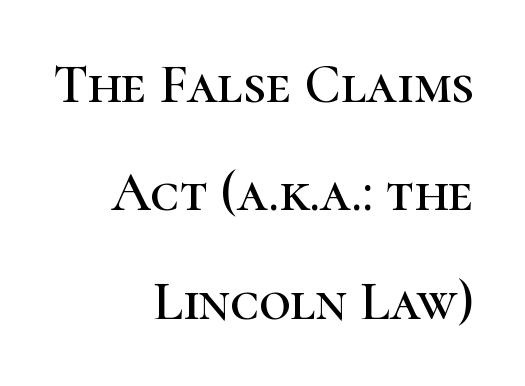
Short note: letters normally spaced. The glyphs are unaccompanied by any horizontal stroke below them. The rendering uses natural spacing where letterforms have individual widths. Leading is clearly above the norm, producing a sparse column. Typeset ragged left — the right edge is the straight one. Old-style or modern, the face here clearly has serifs.
